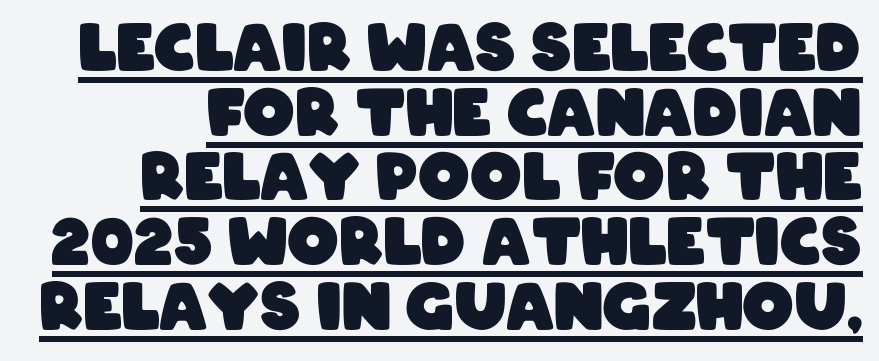
The image shows 64 px heavy, condensed sans-serif type; set tight line spacing (1.01x), normal letter spacing, underlined; low stroke contrast and a large x-height.
